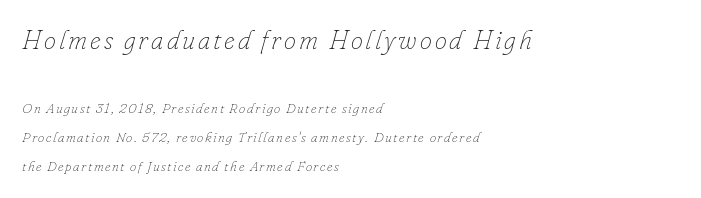
{"italic": "yes", "lean": "right", "slant_degrees": 16, "bold": "no", "underline": "no", "align": "left", "line_spacing": "loose", "line_spacing_ratio": 2.07, "larger_block": "first", "size_ratio": 1.93, "glyph_px": 27}
